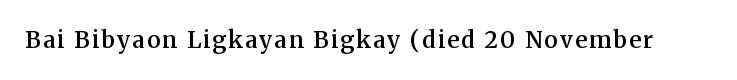
Q: Is the text bold? A: Semi-bold.
Q: Is the text italic (slanted)? A: No, it is upright.
Q: Is the text underlined? A: No.
